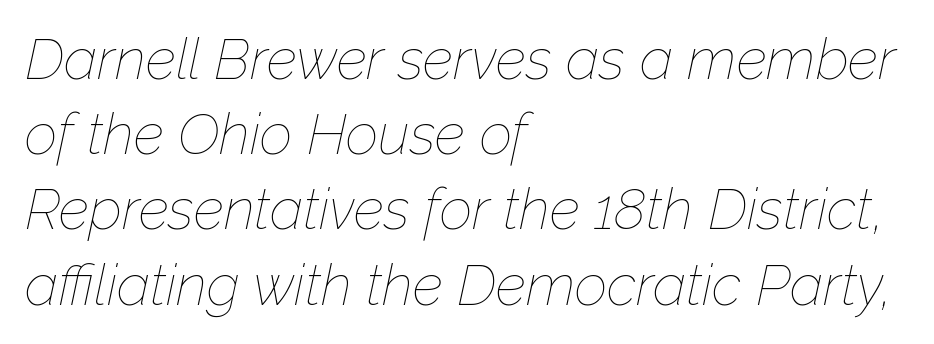
Q: Is the text bold? A: No.
Q: Is the text italic (slanted)? A: Yes, it leans right by about 12 degrees.
Q: Is the text underlined? A: No.
Q: How is the paragraph aligned? A: Left-aligned.
Q: Is the spacing between letters normal or unusually wide? A: Normal.
Q: Is the spacing between lines tight, normal or loose? A: Normal.
Q: Width (condensed, normal, or wide)? A: Normal.
Q: Stroke contrast? A: Low.
Q: x-height? A: Medium.
Q: Monospaced? A: No.
